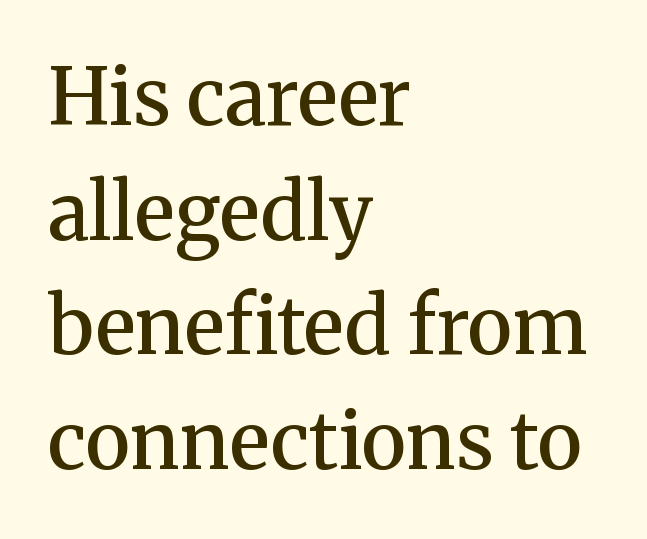
Q: Is the text bold? A: Semi-bold.
Q: Is the text italic (slanted)? A: No, it is upright.
Q: Is the typeface a serif or a sans-serif typeface? A: Serif.
Q: Is the text underlined? A: No.
Q: How is the paragraph aligned? A: Left-aligned.
Q: Is the spacing between letters normal or unusually wide? A: Normal.
Q: Is the spacing between lines tight, normal or loose? A: Normal.
Q: Width (condensed, normal, or wide)? A: Normal.
Q: Stroke contrast? A: Medium.
Q: x-height? A: Medium.
Q: Monospaced? A: No.
